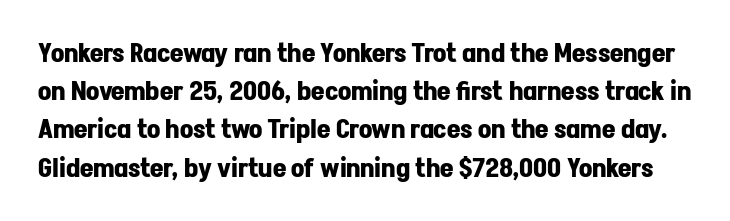
The image shows 26 px bold type, upright; set normal line spacing (1.47x), normal letter spacing, not underlined.
